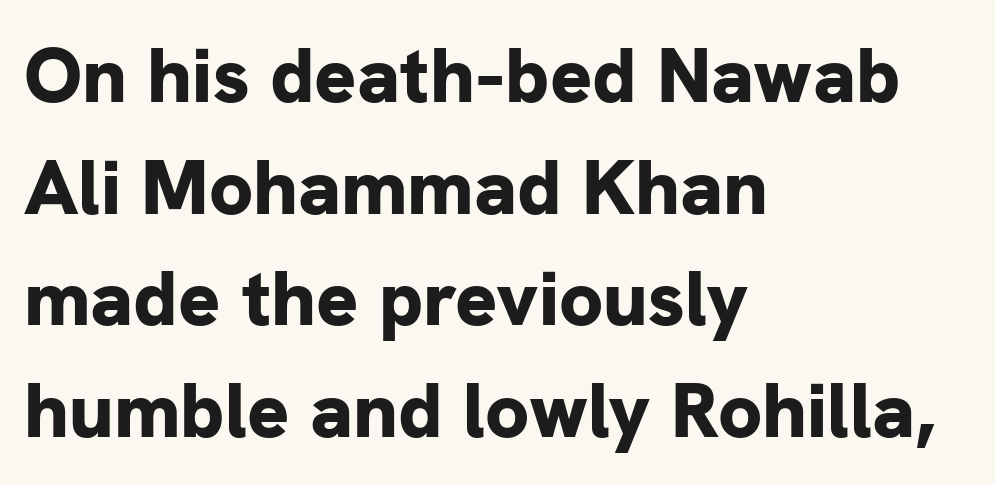
Q: Is the text bold? A: Yes.
Q: Is the text italic (slanted)? A: No, it is upright.
Q: Is the typeface a serif or a sans-serif typeface? A: Sans-serif.
Q: Is the text underlined? A: No.
Q: How is the paragraph aligned? A: Left-aligned.
Q: Is the spacing between letters normal or unusually wide? A: Normal.
Q: Is the spacing between lines tight, normal or loose? A: Normal.
Q: Width (condensed, normal, or wide)? A: Normal.
Q: Stroke contrast? A: Low.
Q: x-height? A: Medium.
Q: Monospaced? A: No.
